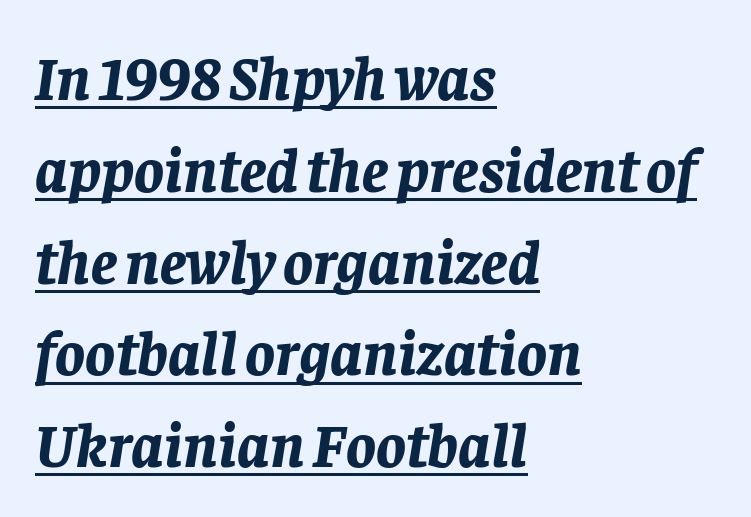
Q: Is the text bold? A: Yes.
Q: Is the text italic (slanted)? A: Yes, it leans right by about 8 degrees.
Q: Is the text underlined? A: Yes.
Q: How is the paragraph aligned? A: Left-aligned.
Q: Is the spacing between letters normal or unusually wide? A: Normal.
Q: Is the spacing between lines tight, normal or loose? A: Normal.
Q: Width (condensed, normal, or wide)? A: Normal.
Q: Stroke contrast? A: Low.
Q: x-height? A: Large.
Q: Monospaced? A: No.
